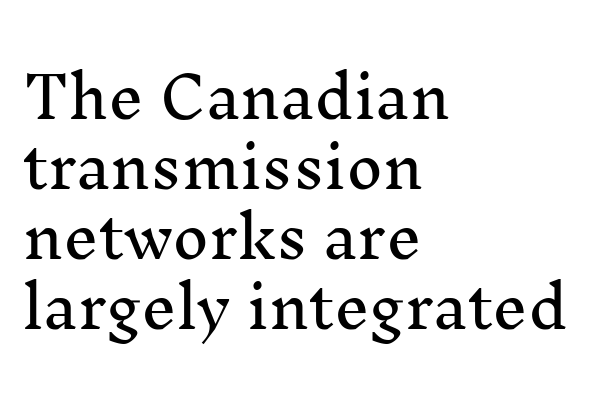
The image shows 56 px serif type, upright; set left-aligned, normal line spacing (1.25x), normal letter spacing, not underlined; medium stroke contrast and a medium x-height.
